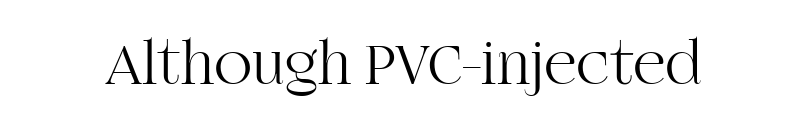
A quiet, ordinary-to-light weight characterises the typeface. The horizontal fit of the characters is conventional and even. Note the varied advance widths — an 'i' is clearly narrower than an 'm'. Is this a sans? No — the strokes have serifs. The words here are not underlined. A roman cut, with each character standing at attention.
